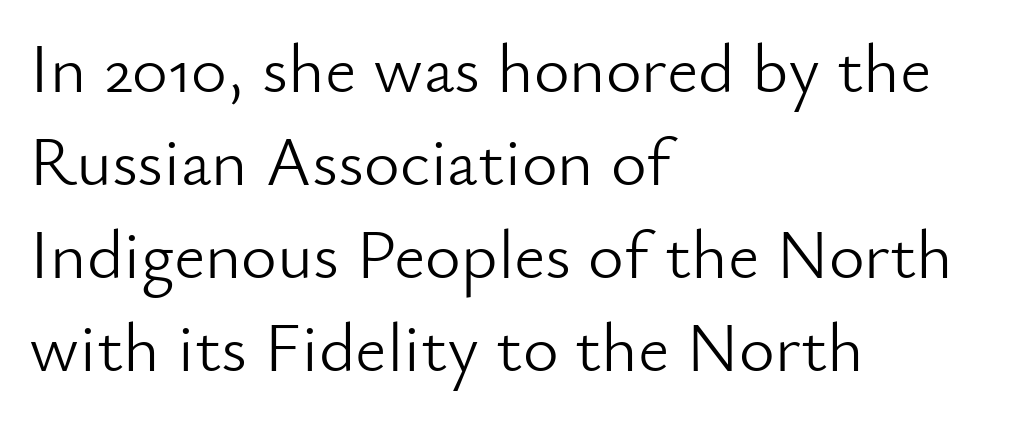
The image shows 69 px light sans-serif type, upright; set left-aligned, normal line spacing (1.35x), normal letter spacing, not underlined; low stroke contrast and a small x-height.
